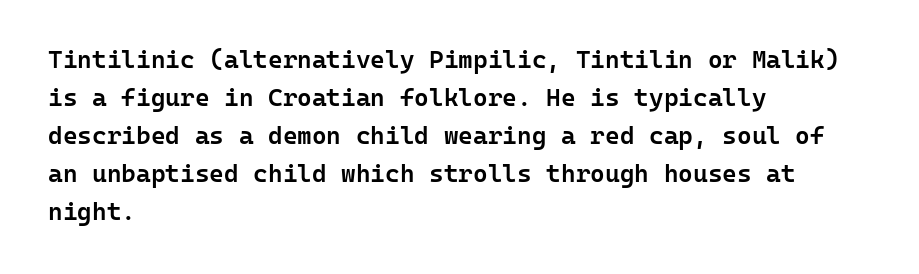
Q: Is the text bold? A: Semi-bold.
Q: Is the text italic (slanted)? A: No, it is upright.
Q: Is the text underlined? A: No.
Q: How is the paragraph aligned? A: Left-aligned.
Q: Is the spacing between letters normal or unusually wide? A: Normal.
Q: Is the spacing between lines tight, normal or loose? A: Normal.
